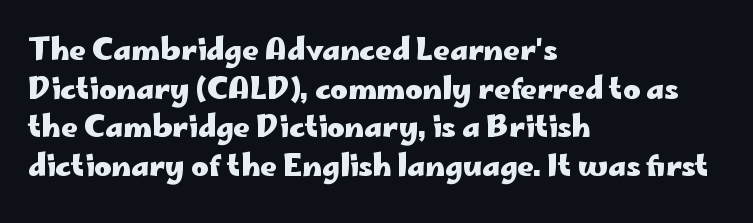
The image shows 29 px heavy, wide sans-serif type, upright; set left-aligned, normal line spacing (1.33x), normal letter spacing, not underlined; low stroke contrast and a small x-height.
